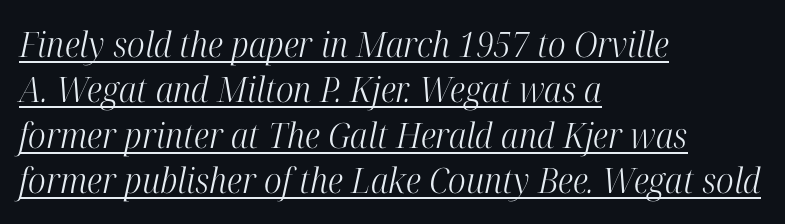
{"serif": "yes", "italic": "yes", "lean": "right", "slant_degrees": 12, "bold": "no", "weight": "light", "width": "condensed", "stroke_contrast": "high", "x_height": "medium", "monospaced": "no", "underline": "yes", "align": "left", "line_spacing": "normal", "line_spacing_ratio": 1.3, "letter_spacing": "normal", "letter_spacing_em": 0.0, "glyph_px": 35}
